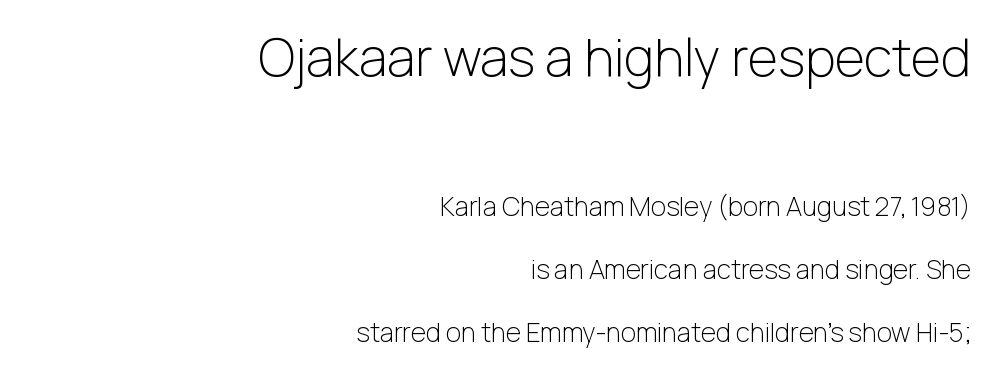
The image shows 52 px light sans-serif type, upright; set right-aligned, loose line spacing (2.43x), normal letter spacing, not underlined; the first (top) block is 2.0x larger; low stroke contrast and a medium x-height.
